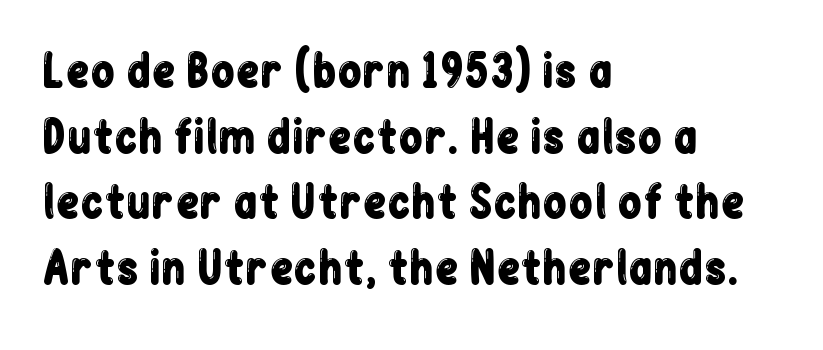
The image shows 44 px condensed sans-serif type, upright; set left-aligned, normal line spacing (1.49x), normal letter spacing, not underlined; low stroke contrast and a medium x-height.
